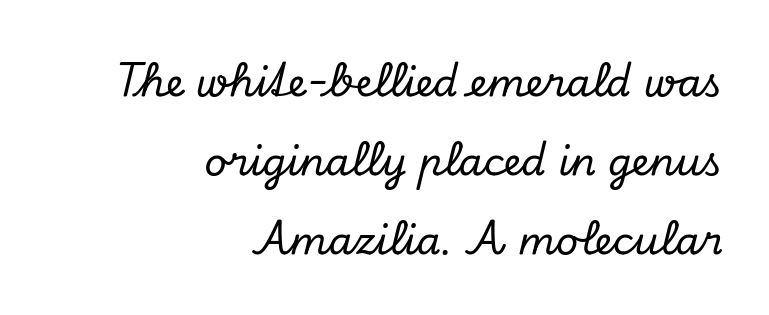
The space directly below the letters is spotless. The designer went with a serif here, giving each stem small feet. Interline gaps are noticeably wide in this sample. The typography opts for an oblique posture over an upright one. This rendering uses right alignment, leaving the left contour irregular.
